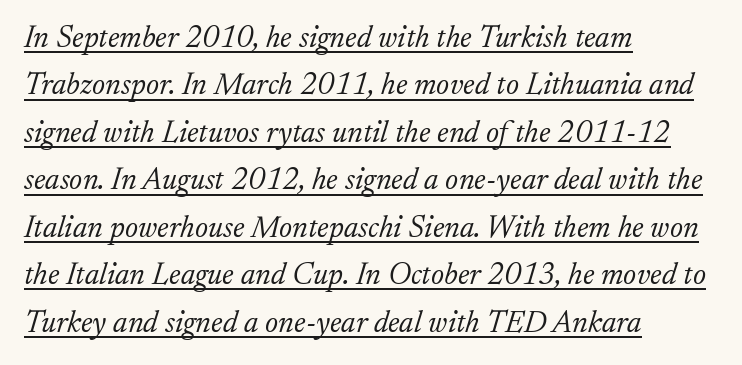
Q: Is the text bold? A: No.
Q: Is the text italic (slanted)? A: Yes, it leans right by about 17 degrees.
Q: Is the typeface a serif or a sans-serif typeface? A: Serif.
Q: Is the text underlined? A: Yes.
Q: How is the paragraph aligned? A: Left-aligned.
Q: Is the spacing between letters normal or unusually wide? A: Normal.
Q: Is the spacing between lines tight, normal or loose? A: Normal.
Q: Width (condensed, normal, or wide)? A: Normal.
Q: Stroke contrast? A: Low.
Q: x-height? A: Small.
Q: Monospaced? A: No.
